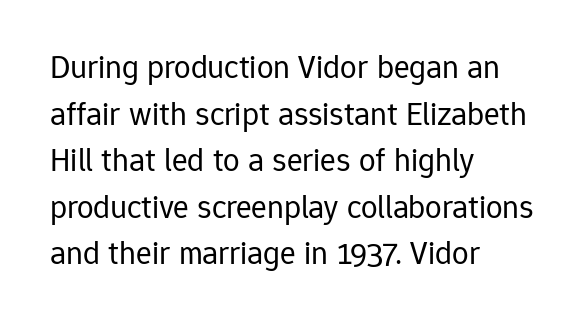
Q: Is the text bold? A: No.
Q: Is the text italic (slanted)? A: No, it is upright.
Q: Is the typeface a serif or a sans-serif typeface? A: Sans-serif.
Q: Is the text underlined? A: No.
Q: How is the paragraph aligned? A: Left-aligned.
Q: Is the spacing between letters normal or unusually wide? A: Normal.
Q: Is the spacing between lines tight, normal or loose? A: Normal.
Q: Width (condensed, normal, or wide)? A: Normal.
Q: Stroke contrast? A: Low.
Q: x-height? A: Medium.
Q: Monospaced? A: No.
